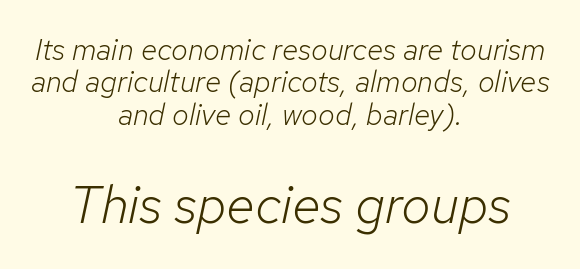
The image shows 53 px light type, italic (leaning right); set centered, tight line spacing (1.08x), normal letter spacing, not underlined; the second (bottom) block is 1.77x larger; low stroke contrast and a medium x-height.
